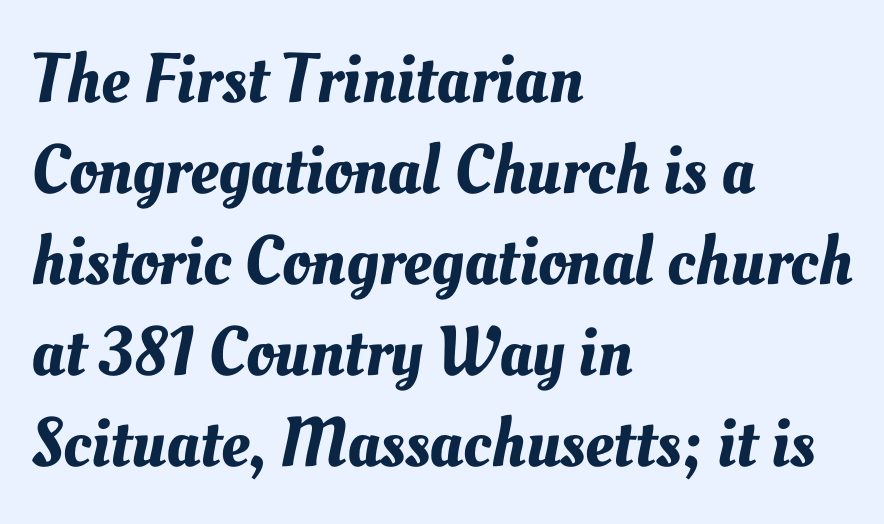
The image shows 70 px text type; set left-aligned, normal line spacing (1.3x), normal letter spacing, not underlined; medium stroke contrast and a small x-height.
